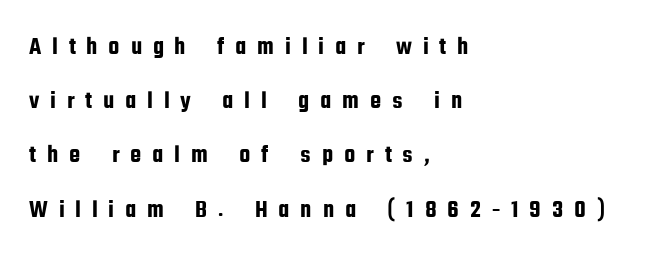
{"italic": "no", "underline": "no", "align": "left", "line_spacing": "loose", "line_spacing_ratio": 2.17, "letter_spacing": "wide", "letter_spacing_em": 0.43, "glyph_px": 25}
